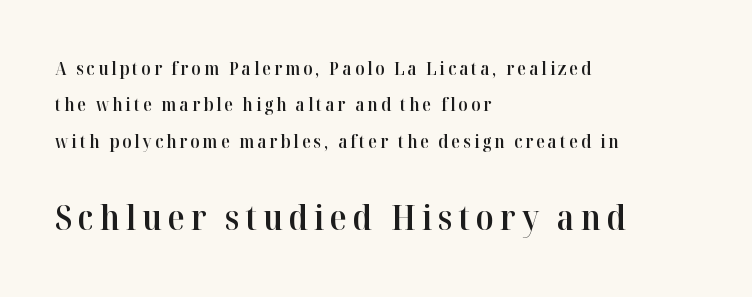
The passage shown is not underscored anywhere. Does the type have serifs? Yes, each stem ends in a small foot. Is the block centered? No — it sits flush against the left margin. The specimen reads as upright at a glance.
